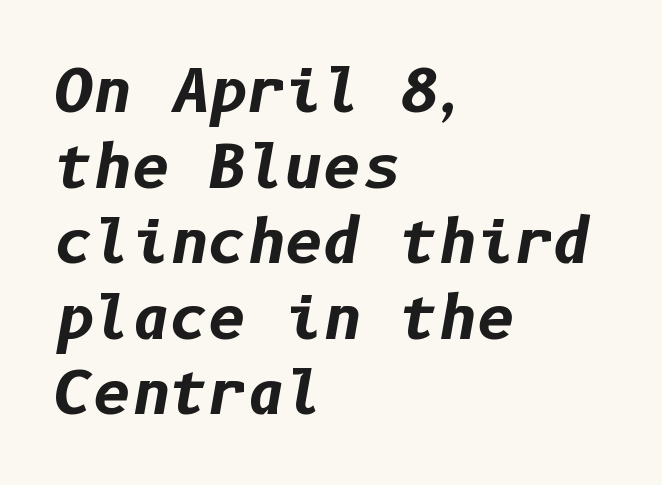
The typesetter chose a ragged-right arrangement here. Is the letter spacing exaggerated? No — it looks like the ordinary default. Just letters on the line, the space beneath them empty. Would a proofreader flag this as italicized? Yes. How would I describe the line gaps? Plain and ordinary.
